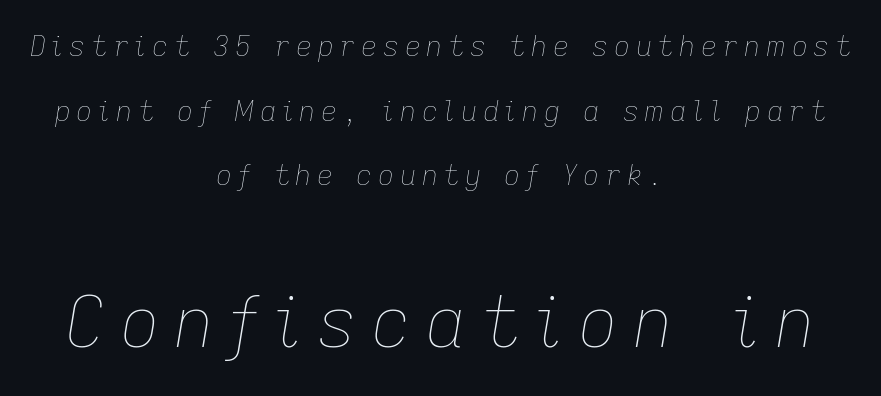
Q: Is the text bold? A: No.
Q: Is the text italic (slanted)? A: Yes, it leans right by about 9 degrees.
Q: Is the text underlined? A: No.
Q: How is the paragraph aligned? A: Centered.
Q: Is the spacing between letters normal or unusually wide? A: Unusually wide.
Q: Is the spacing between lines tight, normal or loose? A: Loose.
Q: Which block of text is set in a larger size, the first (top) or the second (bottom)? A: The second (bottom) one.
Q: Width (condensed, normal, or wide)? A: Normal.
Q: Stroke contrast? A: Low.
Q: x-height? A: Medium.
Q: Monospaced? A: No.
